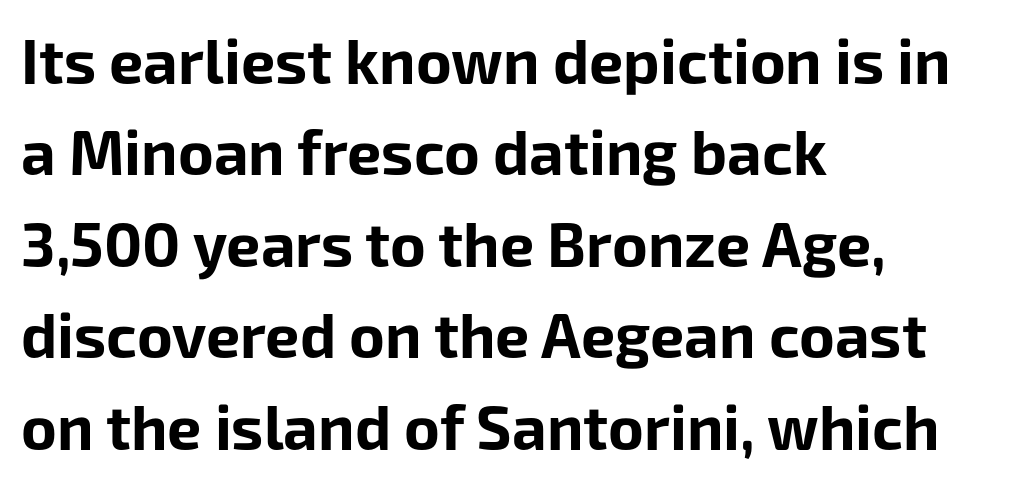
{"serif": "no", "italic": "no", "bold": "yes", "weight": "bold", "width": "normal", "stroke_contrast": "low", "x_height": "medium", "monospaced": "no", "underline": "no", "align": "left", "line_spacing": "normal", "line_spacing_ratio": 1.5, "letter_spacing": "normal", "letter_spacing_em": 0.0, "glyph_px": 61}
